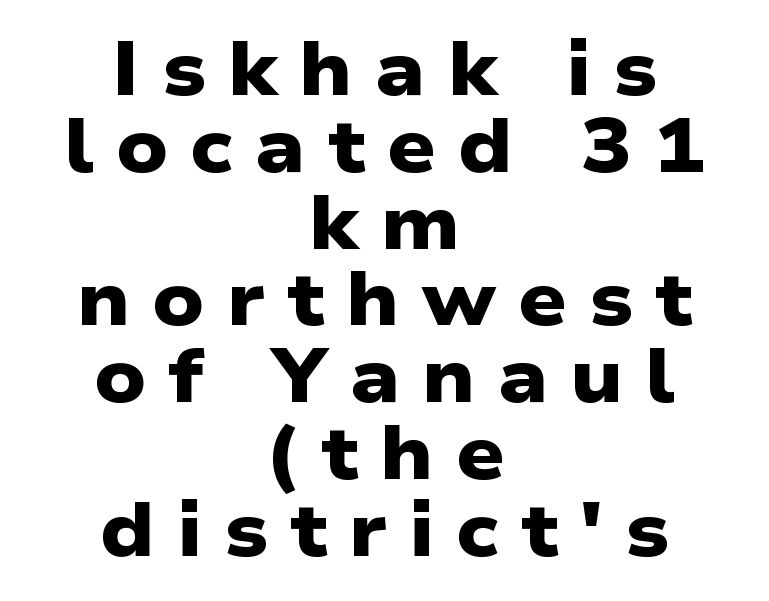
The image shows 76 px heavy, wide sans-serif type; set centered, tight line spacing (1.01x), unusually wide letter spacing (+0.29 em), not underlined; low stroke contrast and a medium x-height.
